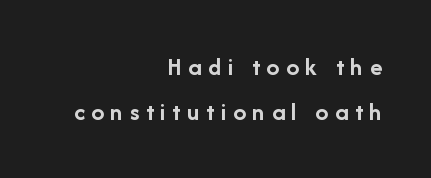
Q: Is the text bold? A: Yes.
Q: Is the text italic (slanted)? A: No, it is upright.
Q: Is the text underlined? A: No.
Q: How is the paragraph aligned? A: Right-aligned.
Q: Is the spacing between letters normal or unusually wide? A: Unusually wide.
